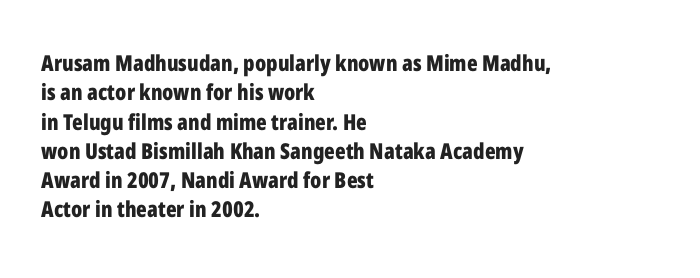
{"italic": "no", "bold": "yes", "underline": "no", "align": "left", "line_spacing": "normal", "line_spacing_ratio": 1.33, "letter_spacing": "normal", "letter_spacing_em": 0.0, "glyph_px": 22}
